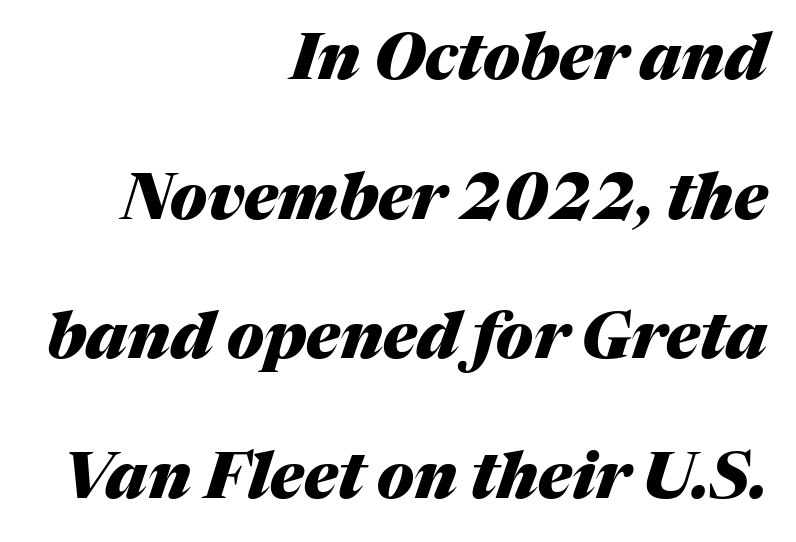
Q: Is the text bold? A: Yes.
Q: Is the text italic (slanted)? A: Yes, it leans right by about 17 degrees.
Q: Is the text underlined? A: No.
Q: How is the paragraph aligned? A: Right-aligned.
Q: Is the spacing between letters normal or unusually wide? A: Normal.
Q: Is the spacing between lines tight, normal or loose? A: Loose.
Q: Width (condensed, normal, or wide)? A: Normal.
Q: Stroke contrast? A: Medium.
Q: x-height? A: Medium.
Q: Monospaced? A: No.
